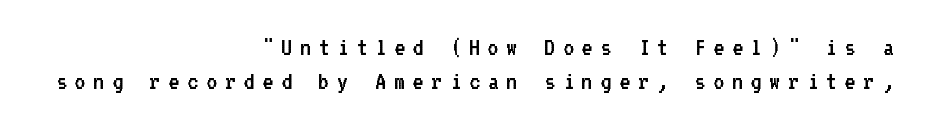
Q: Is the text bold? A: No.
Q: Is the text italic (slanted)? A: No, it is upright.
Q: Is the text underlined? A: No.
Q: How is the paragraph aligned? A: Right-aligned.
Q: Is the spacing between letters normal or unusually wide? A: Unusually wide.
Q: Is the spacing between lines tight, normal or loose? A: Normal.
